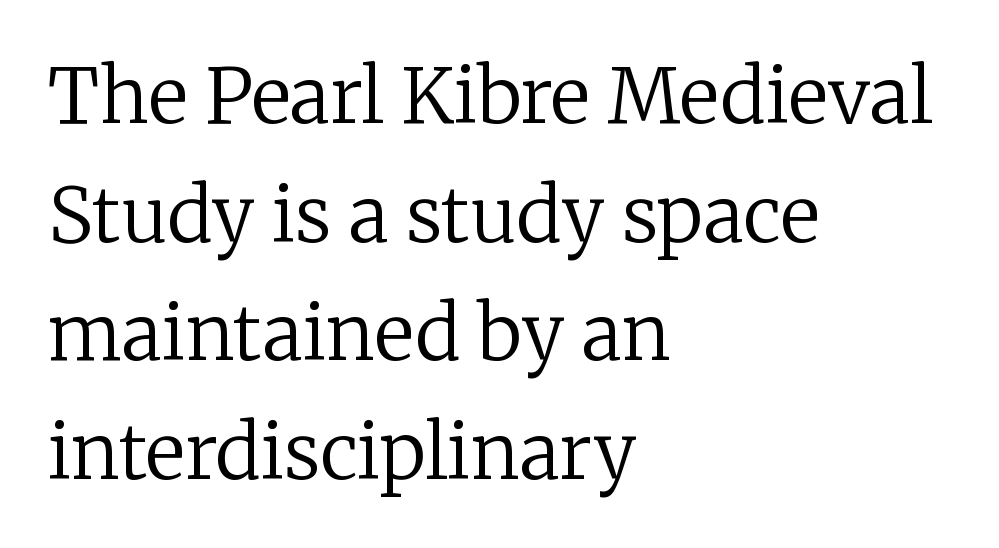
Q: Is the text bold? A: No.
Q: Is the text italic (slanted)? A: No, it is upright.
Q: Is the typeface a serif or a sans-serif typeface? A: Serif.
Q: Is the text underlined? A: No.
Q: How is the paragraph aligned? A: Left-aligned.
Q: Is the spacing between letters normal or unusually wide? A: Normal.
Q: Is the spacing between lines tight, normal or loose? A: Normal.
Q: Width (condensed, normal, or wide)? A: Normal.
Q: Stroke contrast? A: Low.
Q: x-height? A: Medium.
Q: Monospaced? A: No.
